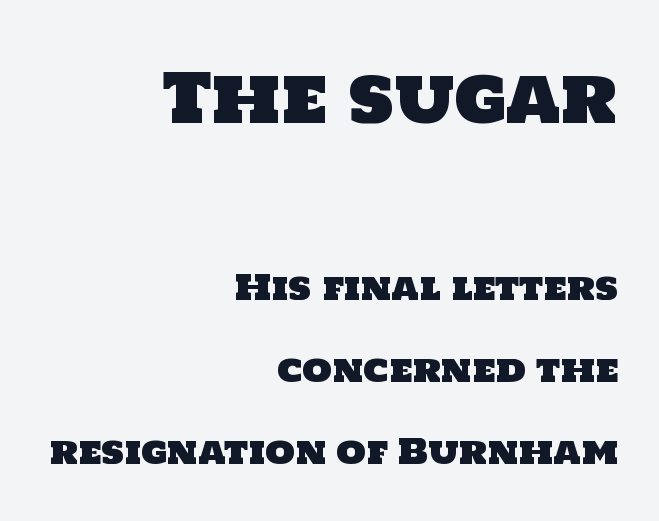
Q: Is the typeface a serif or a sans-serif typeface? A: Sans-serif.
Q: Is the text underlined? A: No.
Q: How is the paragraph aligned? A: Right-aligned.
Q: Is the spacing between letters normal or unusually wide? A: Normal.
Q: Is the spacing between lines tight, normal or loose? A: Loose.
Q: Which block of text is set in a larger size, the first (top) or the second (bottom)? A: The first (top) one.
Q: Width (condensed, normal, or wide)? A: Normal.
Q: Stroke contrast? A: Low.
Q: x-height? A: Large.
Q: Monospaced? A: No.
